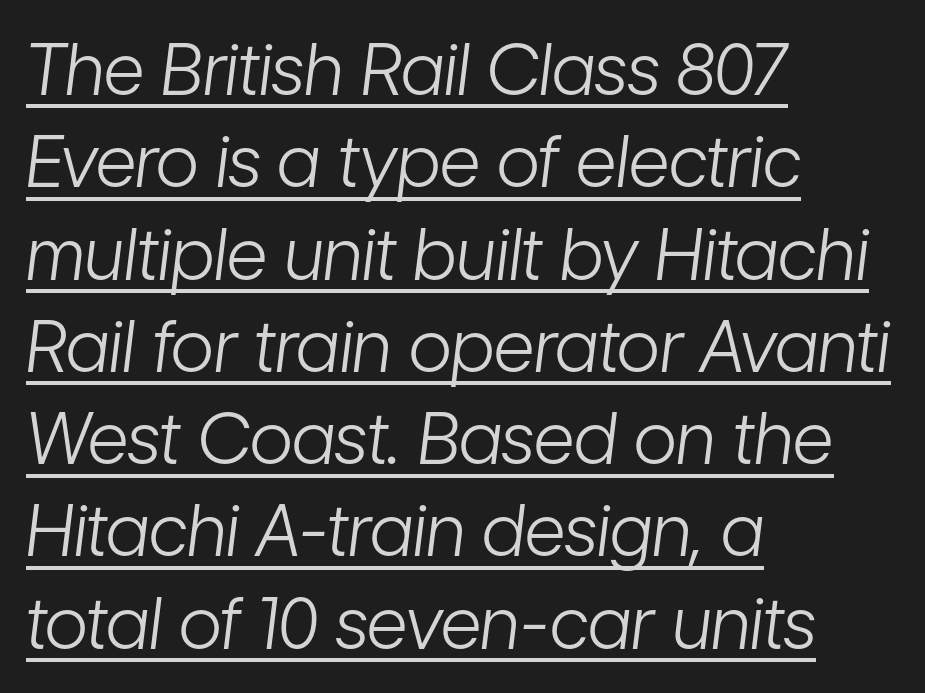
Q: Is the text bold? A: No.
Q: Is the text italic (slanted)? A: Yes, it leans right by about 7 degrees.
Q: Is the text underlined? A: Yes.
Q: How is the paragraph aligned? A: Left-aligned.
Q: Is the spacing between letters normal or unusually wide? A: Normal.
Q: Is the spacing between lines tight, normal or loose? A: Normal.
Q: Width (condensed, normal, or wide)? A: Condensed.
Q: Stroke contrast? A: Low.
Q: x-height? A: Medium.
Q: Monospaced? A: No.
